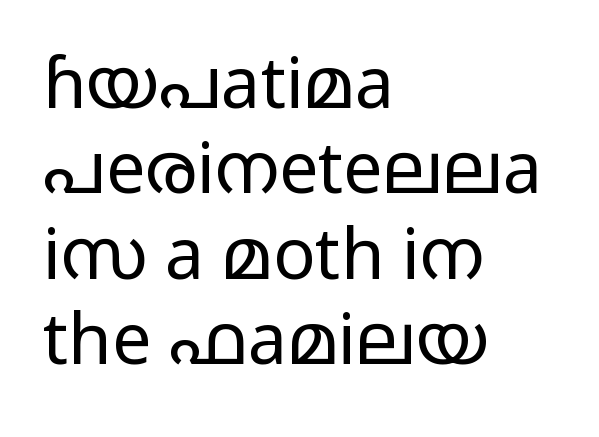
The image shows 70 px light, wide sans-serif type, upright; set left-aligned, line spacing 1.22x, normal letter spacing, not underlined; low stroke contrast and a medium x-height.
